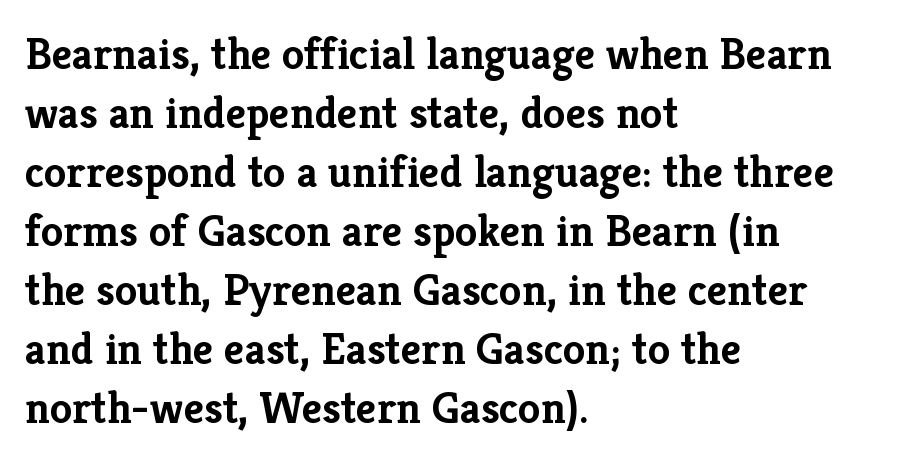
{"serif": "yes", "italic": "no", "bold": "yes", "weight": "semibold", "width": "normal", "stroke_contrast": "low", "x_height": "medium", "monospaced": "no", "underline": "no", "align": "left", "line_spacing": "normal", "line_spacing_ratio": 1.31, "letter_spacing": "normal", "letter_spacing_em": 0.0, "glyph_px": 45}
